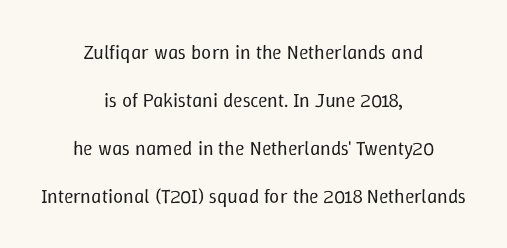
Caption: multi-line text, centered on the measure. The line texture is even and compact thanks to regular tracking. Characters remain perfectly vertical along every line. Reading down the column, the eye jumps a long way to each next line.
